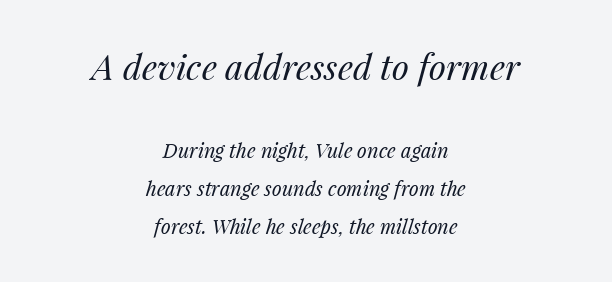
The image shows 35 px regular-weight type, italic (leaning right); set centered, line spacing 1.89x, normal letter spacing, not underlined; the first (top) block is 1.75x larger; medium stroke contrast and a medium x-height.
